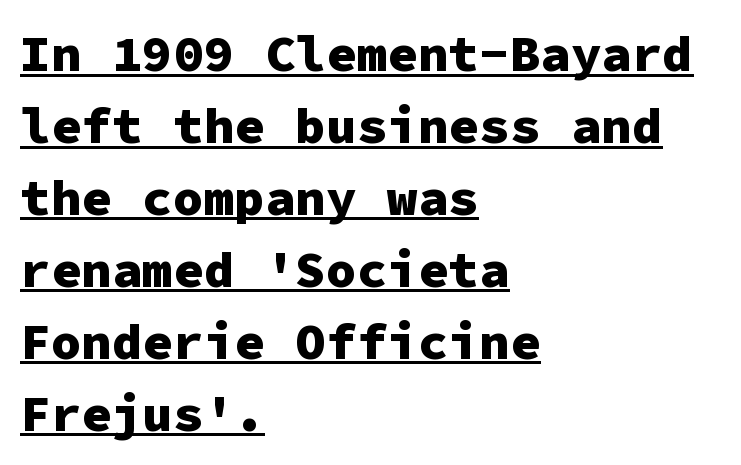
If you measured baseline to baseline, you'd find a middling distance. If you drew a line through each stem, it would be perfectly vertical. In designer terms, the underline attribute is active on this setting. Nothing sits at the stroke ends, so this counts as sans-serif. Strokes here are thick enough to call this a true bold.
